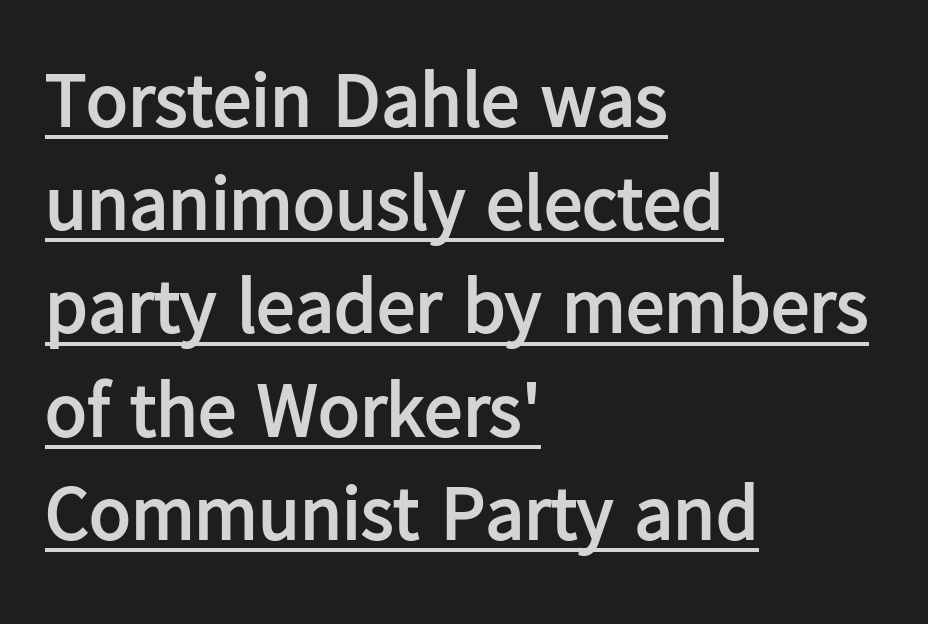
Q: Is the text bold? A: Yes.
Q: Is the text italic (slanted)? A: No, it is upright.
Q: Is the typeface a serif or a sans-serif typeface? A: Sans-serif.
Q: Is the text underlined? A: Yes.
Q: How is the paragraph aligned? A: Left-aligned.
Q: Is the spacing between letters normal or unusually wide? A: Normal.
Q: Is the spacing between lines tight, normal or loose? A: Normal.
Q: Width (condensed, normal, or wide)? A: Normal.
Q: Stroke contrast? A: Low.
Q: x-height? A: Medium.
Q: Monospaced? A: No.
